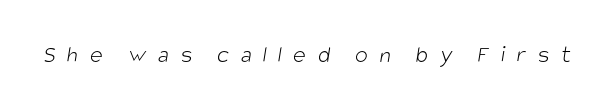
{"bold": "no", "underline": "no", "letter_spacing": "wide", "letter_spacing_em": 0.48, "glyph_px": 24}
